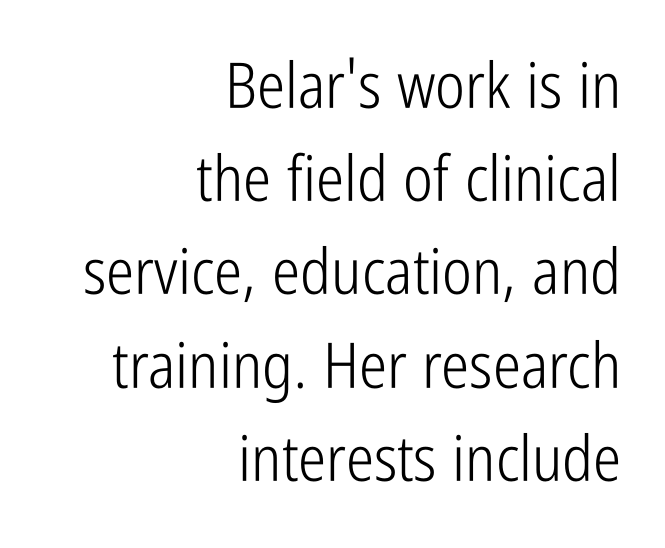
{"serif": "no", "italic": "no", "bold": "no", "weight": "light", "width": "condensed", "stroke_contrast": "low", "x_height": "medium", "monospaced": "no", "underline": "no", "align": "right", "line_spacing": "normal", "line_spacing_ratio": 1.48, "letter_spacing": "normal", "letter_spacing_em": 0.0, "glyph_px": 63}
